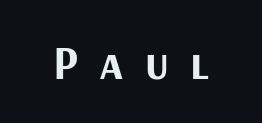
The image shows 47 px bold sans-serif type, upright; set unusually wide letter spacing (+0.45 em), not underlined; medium stroke contrast and a medium x-height.
